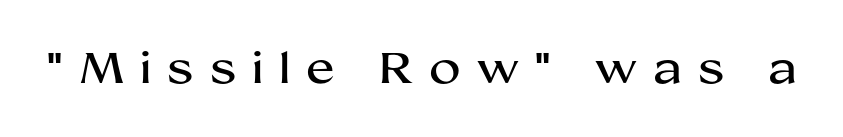
{"italic": "no", "width": "wide", "stroke_contrast": "medium", "x_height": "medium", "monospaced": "no", "underline": "no", "letter_spacing": "wide", "letter_spacing_em": 0.37, "glyph_px": 43}
